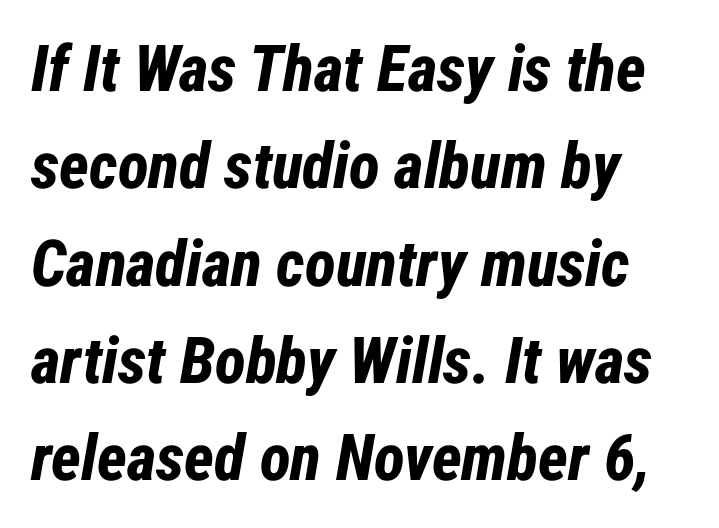
Thick stems and heavy bowls — unmistakably bold. The baseline area is clear. No extra tracking has been applied to these lines. Successive baselines arrive at the customary interval. The lettering tilts uniformly, giving the passage an italic look. Looks like regular typesetting: each glyph gets only the width it needs.
